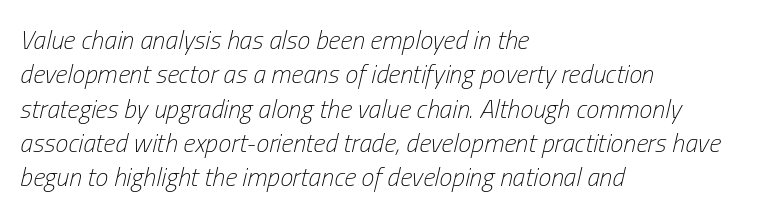
Q: Is the text bold? A: No.
Q: Is the text italic (slanted)? A: Yes, it leans right by about 13 degrees.
Q: Is the text underlined? A: No.
Q: How is the paragraph aligned? A: Left-aligned.
Q: Is the spacing between letters normal or unusually wide? A: Normal.
Q: Is the spacing between lines tight, normal or loose? A: Normal.
